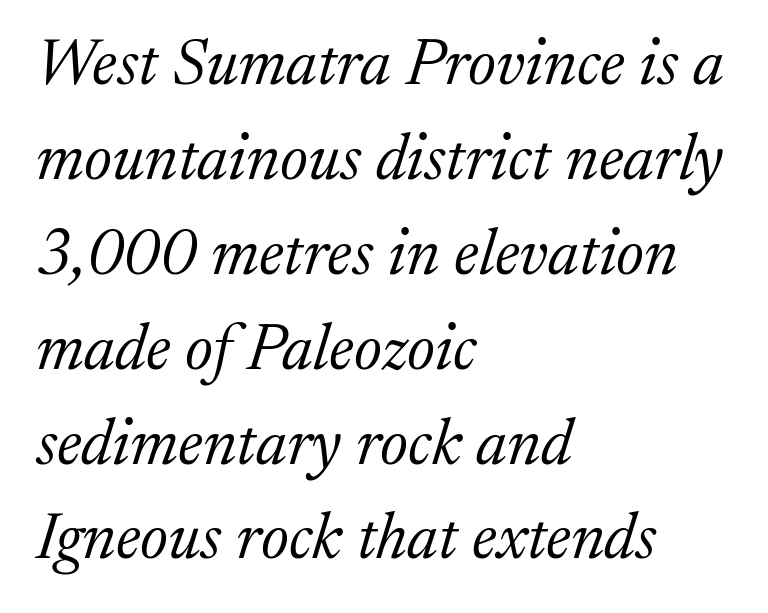
{"serif": "yes", "italic": "yes", "lean": "right", "slant_degrees": 17, "bold": "no", "weight": "light", "width": "normal", "stroke_contrast": "medium", "x_height": "medium", "monospaced": "no", "underline": "no", "align": "left", "line_spacing": "normal", "line_spacing_ratio": 1.46, "letter_spacing": "normal", "letter_spacing_em": 0.0, "glyph_px": 65}
